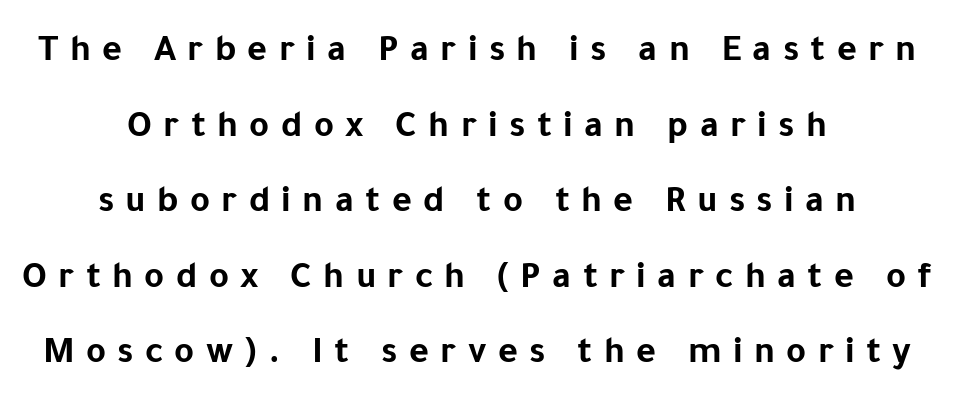
Q: Is the text bold? A: Yes.
Q: Is the text italic (slanted)? A: No, it is upright.
Q: Is the typeface a serif or a sans-serif typeface? A: Sans-serif.
Q: Is the text underlined? A: No.
Q: How is the paragraph aligned? A: Centered.
Q: Is the spacing between letters normal or unusually wide? A: Unusually wide.
Q: Is the spacing between lines tight, normal or loose? A: Loose.
Q: Width (condensed, normal, or wide)? A: Normal.
Q: Stroke contrast? A: Low.
Q: x-height? A: Medium.
Q: Monospaced? A: No.
